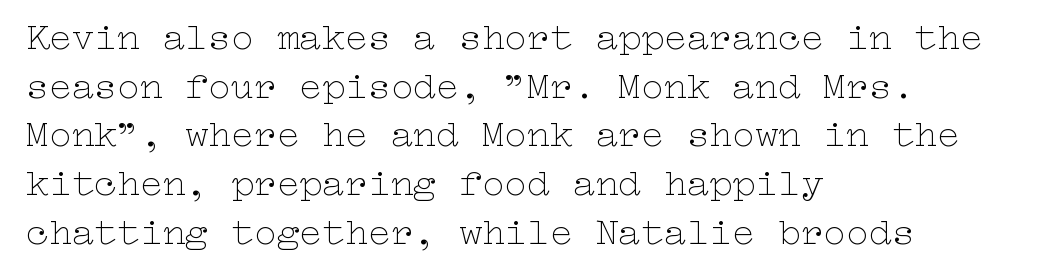
The string is rendered with underlining switched off. No extra tracking has been applied to these lines. The letters stand upright; this is a roman face. Left-aligned paragraph, ragged on the right.
